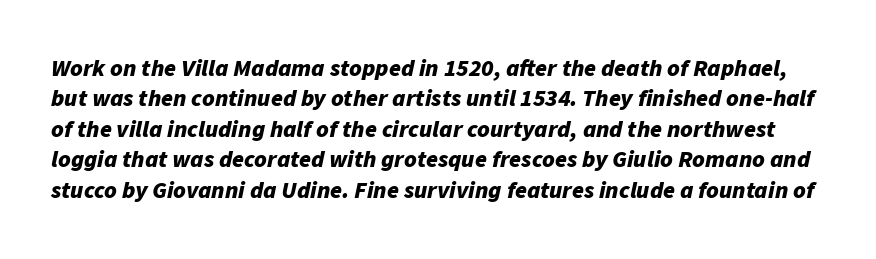
{"italic": "yes", "lean": "right", "slant_degrees": 11, "bold": "yes", "underline": "no", "line_spacing": "normal", "line_spacing_ratio": 1.27, "letter_spacing": "normal", "letter_spacing_em": 0.0, "glyph_px": 24}
